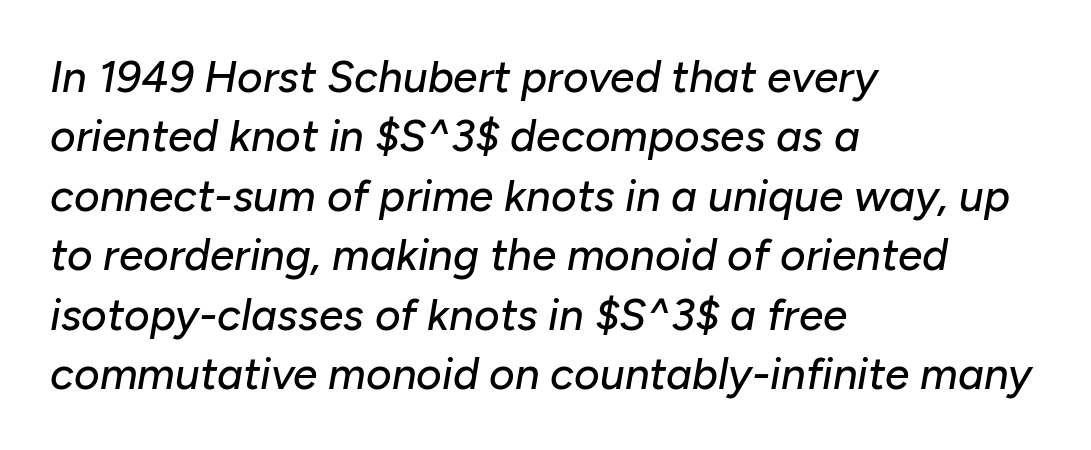
Q: Is the text italic (slanted)? A: Yes, it leans right by about 10 degrees.
Q: Is the text underlined? A: No.
Q: How is the paragraph aligned? A: Left-aligned.
Q: Is the spacing between letters normal or unusually wide? A: Normal.
Q: Is the spacing between lines tight, normal or loose? A: Normal.
Q: Width (condensed, normal, or wide)? A: Normal.
Q: Stroke contrast? A: Low.
Q: x-height? A: Medium.
Q: Monospaced? A: No.
